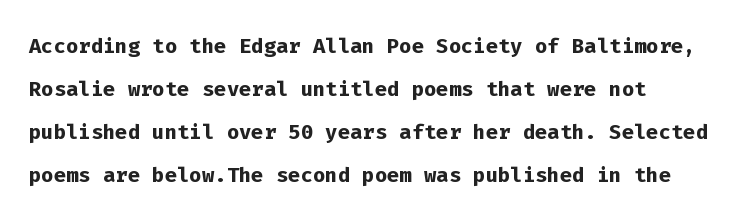
The image shows 29 px semibold sans-serif type, upright, monospaced; set left-aligned, normal line spacing (1.48x), normal letter spacing, not underlined; low stroke contrast and a medium x-height.
